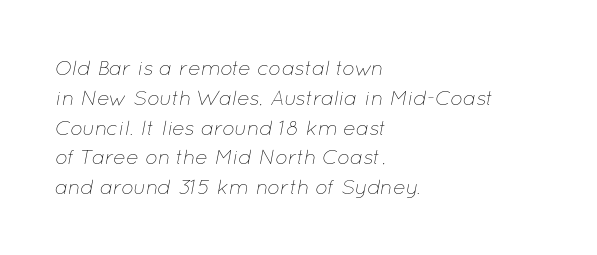
The passage shown leans; its letterforms are oblique. In terms of leading, this rendering sits right in the middle. The weight tops out at a normal text grade. The passage is arranged the way most books set body copy — flush left.
